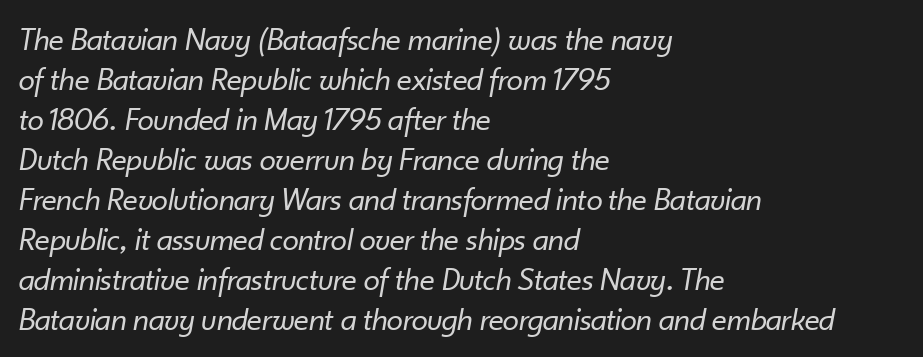
Look at the tracking — it's just the regular setting, nothing added. Character widths vary here, with narrow letters taking less room than wide ones. Is this a heavy cut? Hardly; it is regular or lighter. The specimen omits any rule beneath the text block's lines. The rendering anchors every line to the left-hand side. The glyphs look as if they've been sheared to an angle.
